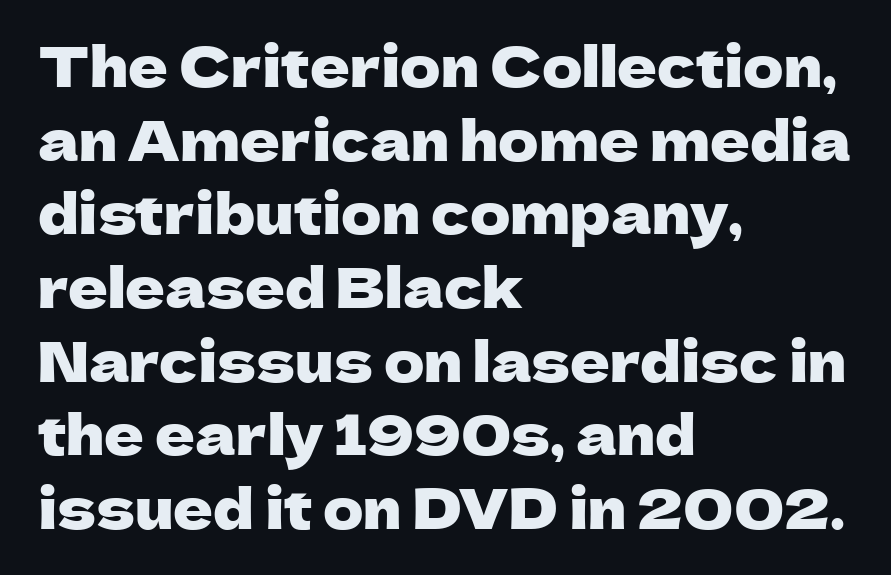
The image shows 55 px sans-serif type, upright; set left-aligned, normal line spacing (1.34x), normal letter spacing, not underlined; low stroke contrast and a medium x-height.
